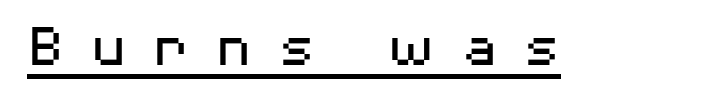
Q: Is the text bold? A: No.
Q: Is the text italic (slanted)? A: No, it is upright.
Q: Is the typeface a serif or a sans-serif typeface? A: Sans-serif.
Q: Is the text underlined? A: Yes.
Q: Is the spacing between letters normal or unusually wide? A: Unusually wide.
Q: Width (condensed, normal, or wide)? A: Wide.
Q: Stroke contrast? A: Medium.
Q: x-height? A: Medium.
Q: Monospaced? A: No.
